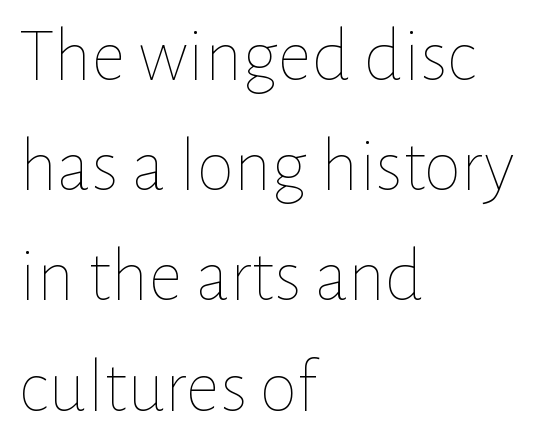
{"italic": "no", "bold": "no", "weight": "thin", "width": "normal", "stroke_contrast": "low", "x_height": "medium", "monospaced": "no", "underline": "no", "align": "left", "line_spacing": "normal", "line_spacing_ratio": 1.45, "letter_spacing": "normal", "letter_spacing_em": 0.0, "glyph_px": 76}
